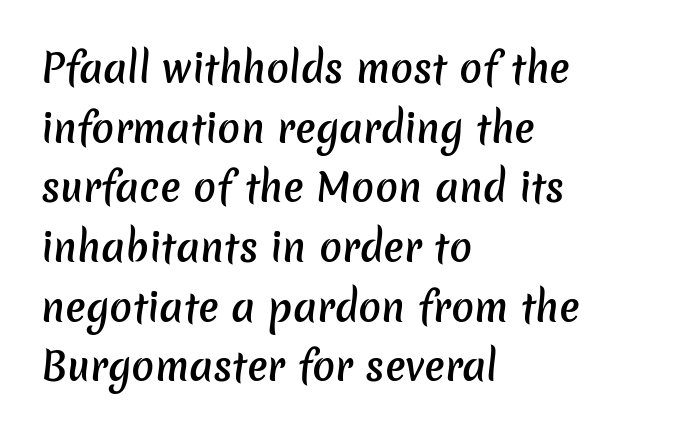
Left-aligned paragraph, ragged on the right. The tracking reads as untouched default to a designer's eye. This sample has the flowing, uneven cadence of proportional lettering. This sample keeps an unexceptional amount of space between lines. The space beneath each line is pristine and unruled. Stroke thickness is moderately raised; the sample reads as semibold.
